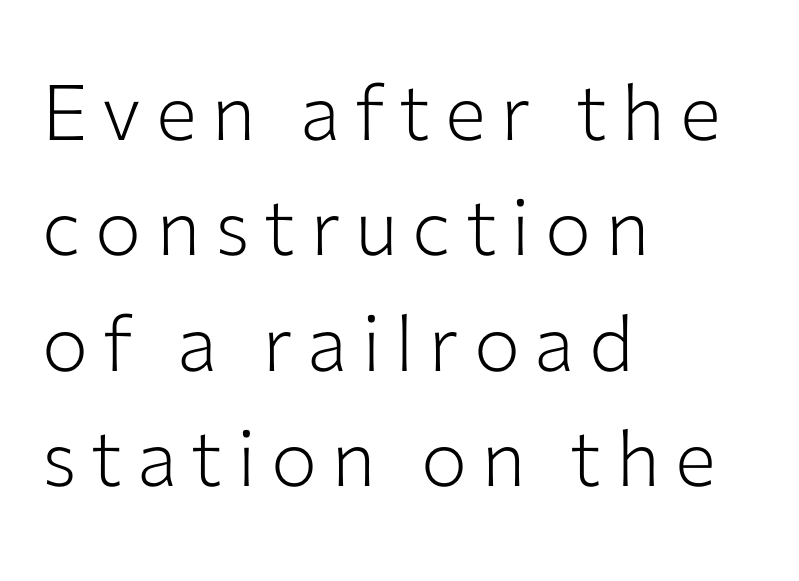
Q: Is the text bold? A: No.
Q: Is the text italic (slanted)? A: No, it is upright.
Q: Is the typeface a serif or a sans-serif typeface? A: Sans-serif.
Q: Is the text underlined? A: No.
Q: How is the paragraph aligned? A: Left-aligned.
Q: Is the spacing between lines tight, normal or loose? A: Normal.
Q: Width (condensed, normal, or wide)? A: Normal.
Q: Stroke contrast? A: Low.
Q: x-height? A: Medium.
Q: Monospaced? A: No.
